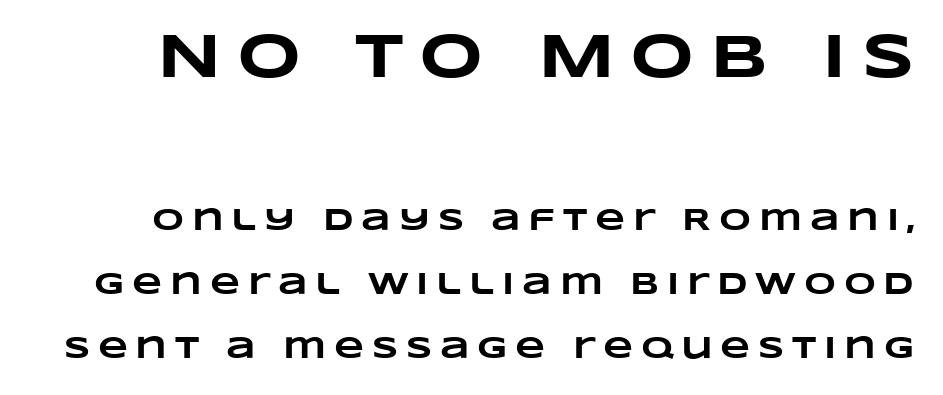
{"bold": "yes", "weight": "heavy", "width": "wide", "stroke_contrast": "low", "x_height": "large", "monospaced": "no", "underline": "no", "line_spacing": "loose", "line_spacing_ratio": 2.06, "letter_spacing": "wide", "letter_spacing_em": 0.25, "larger_block": "first", "size_ratio": 2.0, "glyph_px": 62}
